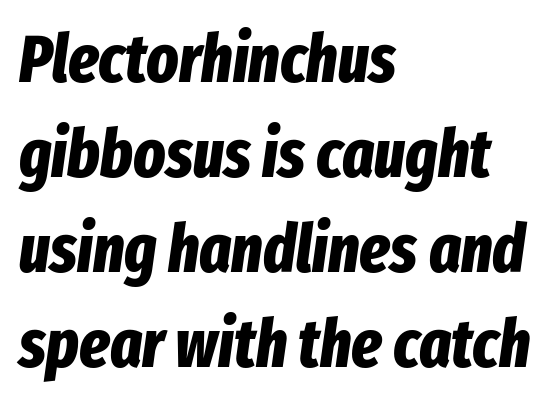
Q: Is the text bold? A: Yes.
Q: Is the text italic (slanted)? A: Yes, it leans right by about 8 degrees.
Q: Is the text underlined? A: No.
Q: How is the paragraph aligned? A: Left-aligned.
Q: Is the spacing between letters normal or unusually wide? A: Normal.
Q: Is the spacing between lines tight, normal or loose? A: Normal.
Q: Width (condensed, normal, or wide)? A: Condensed.
Q: Stroke contrast? A: Low.
Q: x-height? A: Medium.
Q: Monospaced? A: No.
